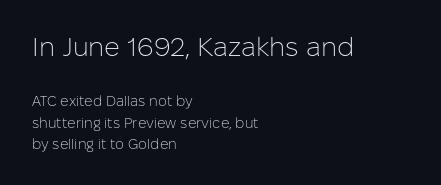
The image shows 26 px text type, upright; set left-aligned, normal line spacing (1.55x), normal letter spacing, not underlined; the first (top) block is 1.86x larger.
